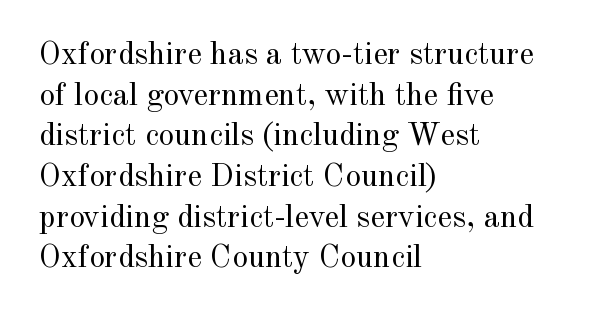
Q: Is the text bold? A: No.
Q: Is the text italic (slanted)? A: No, it is upright.
Q: Is the typeface a serif or a sans-serif typeface? A: Serif.
Q: Is the text underlined? A: No.
Q: How is the paragraph aligned? A: Left-aligned.
Q: Is the spacing between letters normal or unusually wide? A: Normal.
Q: Is the spacing between lines tight, normal or loose? A: Normal.
Q: Width (condensed, normal, or wide)? A: Normal.
Q: x-height? A: Small.
Q: Monospaced? A: No.
